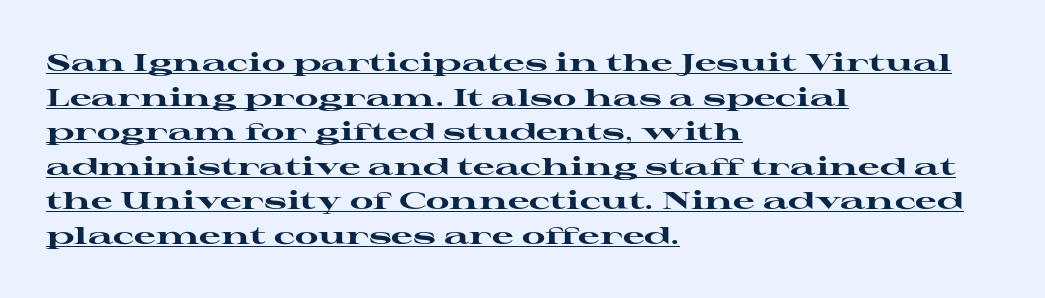
The gaps between neighbouring characters are ordinary and unremarkable. Caption: multi-line text, flush left, ragged right. You'd pick this weight for a headline — it's a proper bold. The line-height multiplier appears to be the usual default. Does a line run under the words? Yes, clearly.
